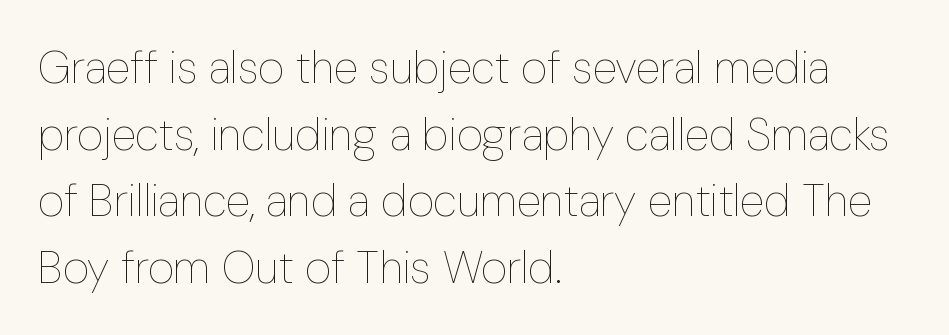
The image shows 45 px thin, condensed type, upright; set left-aligned, normal line spacing (1.48x), normal letter spacing, not underlined; low stroke contrast and a medium x-height.
